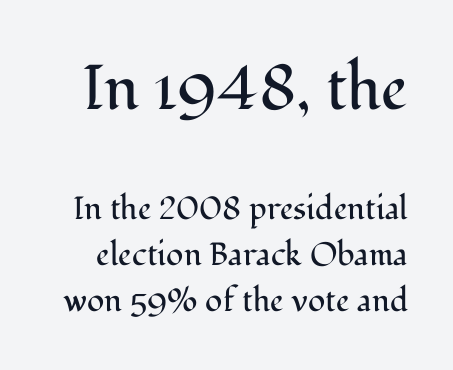
Notice how the stems are strictly vertical — no italics here. The earlier block is typeset at a bigger size than the later block. How would I describe the line gaps? Plain and ordinary. The glyphs are unaccompanied by any horizontal stroke below them. Spacing verdict: proportional, widths tailored to each character. A light-to-regular cut is what we see here.
